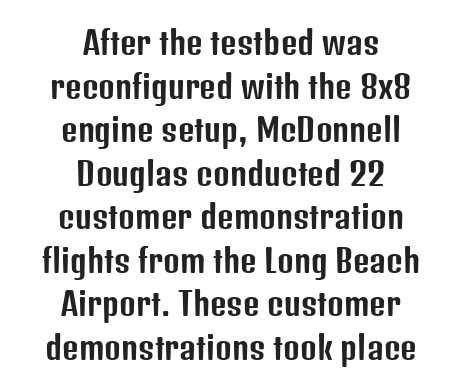
The image shows 32 px condensed sans-serif type, upright; set centered, normal line spacing (1.36x), normal letter spacing, not underlined; low stroke contrast and a medium x-height.
